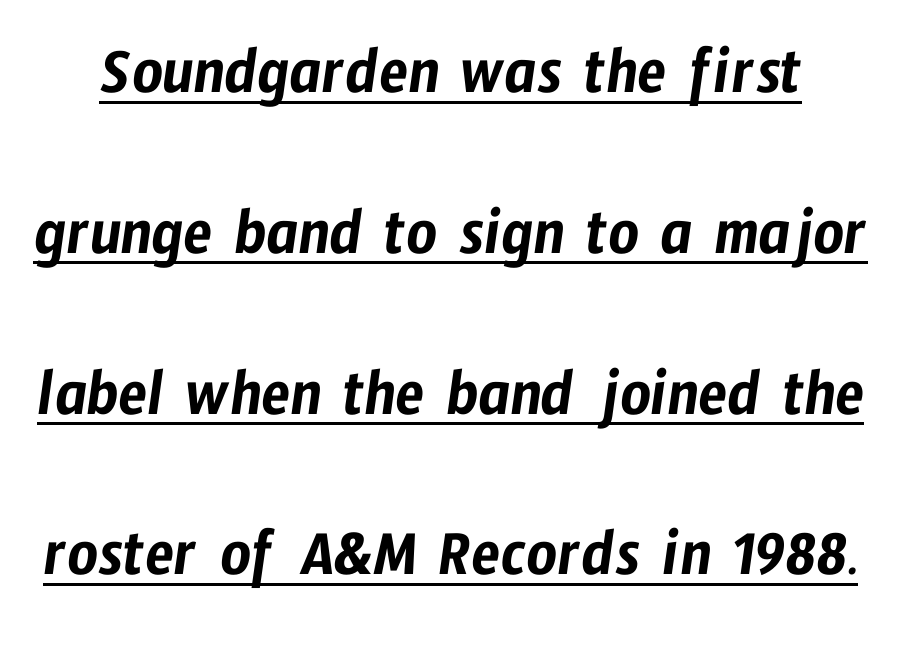
Q: Is the typeface a serif or a sans-serif typeface? A: Sans-serif.
Q: Is the text underlined? A: Yes.
Q: Is the spacing between letters normal or unusually wide? A: Normal.
Q: Is the spacing between lines tight, normal or loose? A: Loose.
Q: Width (condensed, normal, or wide)? A: Condensed.
Q: Stroke contrast? A: Low.
Q: x-height? A: Medium.
Q: Monospaced? A: No.
